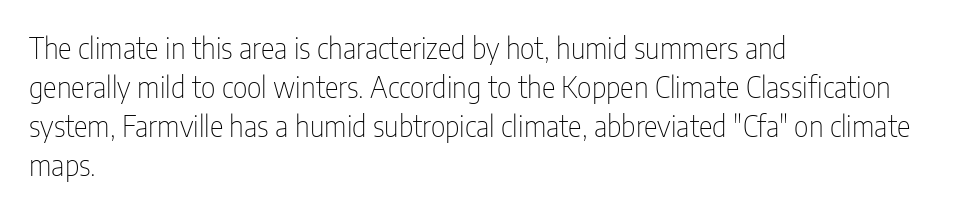
The image shows 29 px thin, condensed sans-serif type, upright; set left-aligned, normal line spacing (1.34x), normal letter spacing, not underlined; low stroke contrast and a medium x-height.
